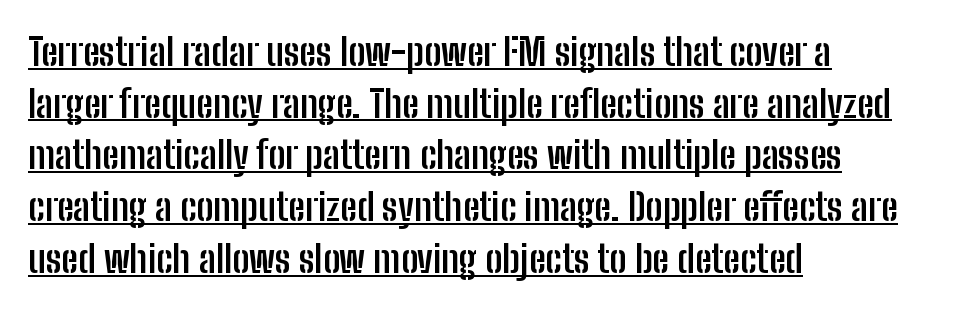
{"serif": "no", "italic": "no", "bold": "yes", "weight": "semibold", "width": "condensed", "stroke_contrast": "low", "x_height": "medium", "monospaced": "no", "underline": "yes", "align": "left", "line_spacing": "normal", "line_spacing_ratio": 1.36, "letter_spacing": "normal", "letter_spacing_em": 0.0, "glyph_px": 38}
